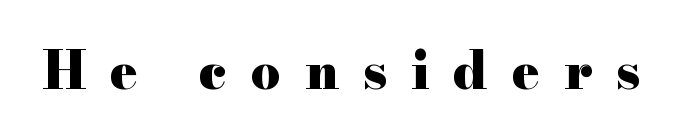
The image shows 52 px heavy, wide serif type, upright; set unusually wide letter spacing (+0.46 em), not underlined; high stroke contrast and a small x-height.
